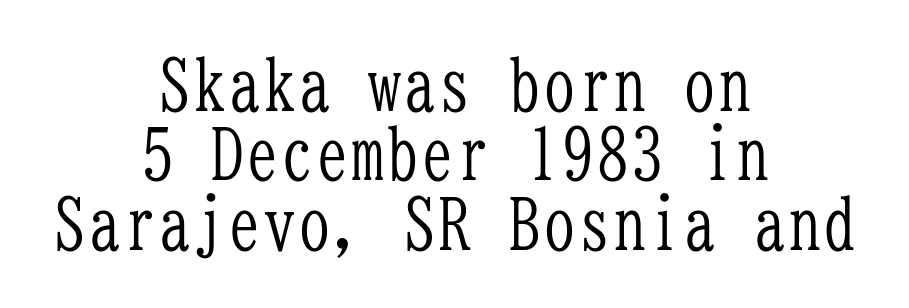
{"serif": "yes", "italic": "no", "bold": "no", "weight": "light", "width": "condensed", "stroke_contrast": "low", "x_height": "medium", "monospaced": "yes", "underline": "no", "align": "center", "line_spacing": "tight", "line_spacing_ratio": 0.99, "letter_spacing": "normal", "letter_spacing_em": 0.0, "glyph_px": 70}
